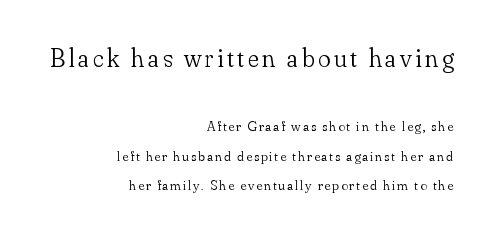
Q: Is the text bold? A: No.
Q: Is the text italic (slanted)? A: No, it is upright.
Q: Is the text underlined? A: No.
Q: How is the paragraph aligned? A: Right-aligned.
Q: Is the spacing between lines tight, normal or loose? A: Loose.
Q: Which block of text is set in a larger size, the first (top) or the second (bottom)? A: The first (top) one.
